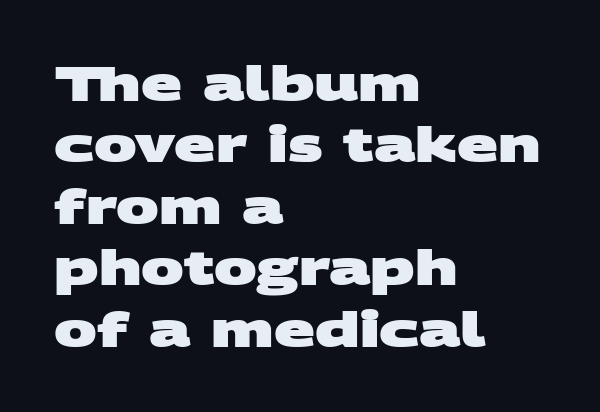
{"serif": "no", "bold": "yes", "weight": "heavy", "width": "wide", "stroke_contrast": "medium", "x_height": "large", "monospaced": "no", "underline": "no", "align": "left", "line_spacing": "normal", "line_spacing_ratio": 1.28, "letter_spacing": "normal", "letter_spacing_em": 0.0, "glyph_px": 48}
